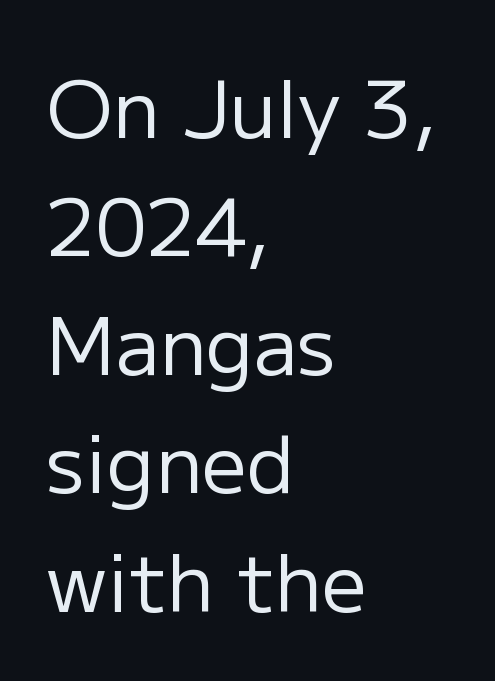
The image shows 79 px regular-weight sans-serif type, upright; set left-aligned, normal line spacing (1.5x), normal letter spacing, not underlined; low stroke contrast and a medium x-height.
